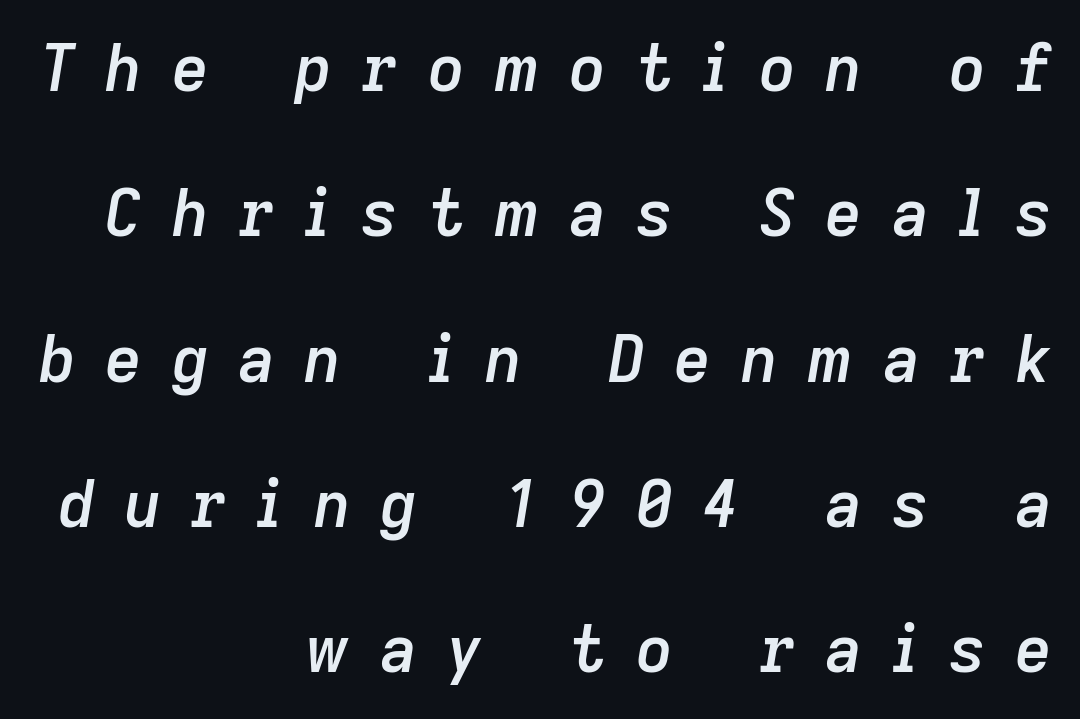
The image shows 64 px semibold type, italic (leaning right); set right-aligned, loose line spacing (2.27x), unusually wide letter spacing (+0.46 em), not underlined; low stroke contrast and a medium x-height.
